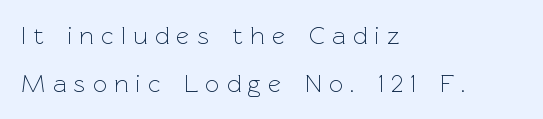
The image shows 25 px text type, upright; set left-aligned, loose line spacing (1.91x), unusually wide letter spacing (+0.3 em), not underlined.
